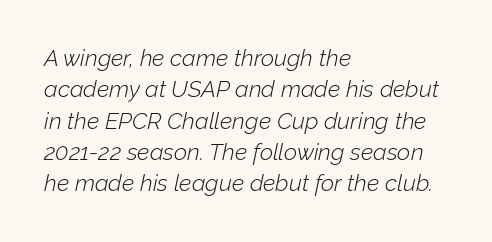
The image shows 23 px text type, italic (leaning right); set left-aligned, normal line spacing (1.36x), normal letter spacing, not underlined.
